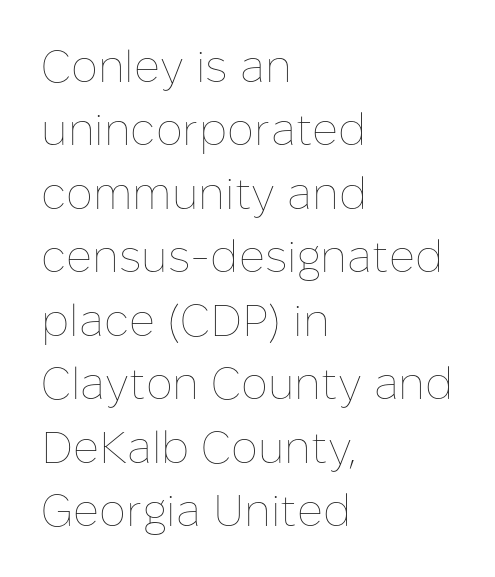
Just letters on the line, the space beneath them empty. Which margin do the lines hug? The left one — the right edge is uneven. The letters look calm and open, with moderate or lighter stems. Characters remain perfectly vertical along every line.
